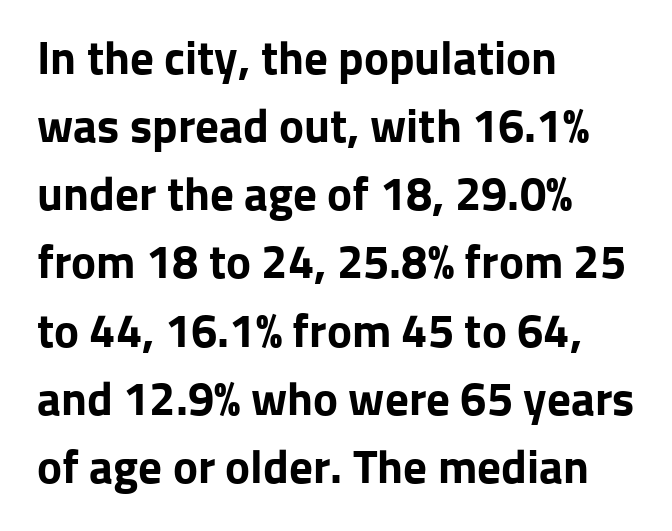
Descender tails drop into unmarked territory. What weight is shown? A full bold with thick strokes. The letters advance in unequal steps, a hallmark of proportional type. Is there much room between lines? A standard amount, neither cramped nor airy. In CSS terms this would be text-align: left. Here the glyphs are tracked normally, forming tight word shapes.
